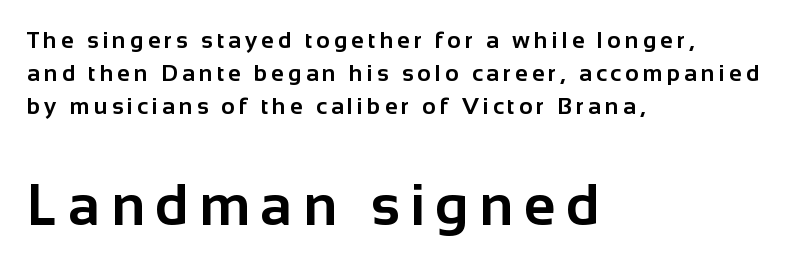
The image shows 58 px bold sans-serif type, upright; set left-aligned, normal line spacing (1.43x), not underlined; the second (bottom) block is 2.52x larger; low stroke contrast and a medium x-height.
